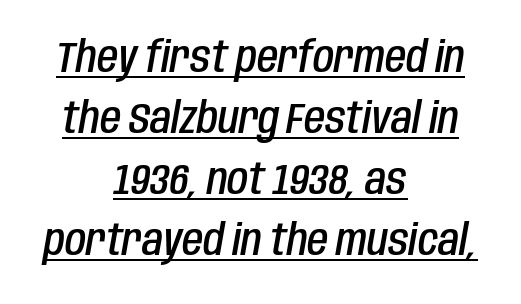
{"italic": "yes", "lean": "right", "slant_degrees": 10, "bold": "semi", "weight": "semibold", "width": "condensed", "stroke_contrast": "low", "x_height": "large", "monospaced": "no", "underline": "yes", "align": "center", "line_spacing": "normal", "line_spacing_ratio": 1.42, "letter_spacing": "normal", "letter_spacing_em": 0.0, "glyph_px": 43}
